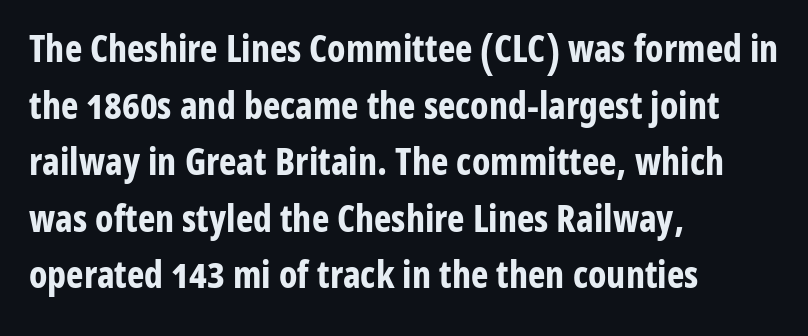
Do the letters lean? They stand straight. The rendering anchors every line to the left-hand side. Horizontal bands of white between lines are of average thickness. This rendering leaves character spacing at its baseline value. You can tell from the bare stems that sans-serif type was used.
